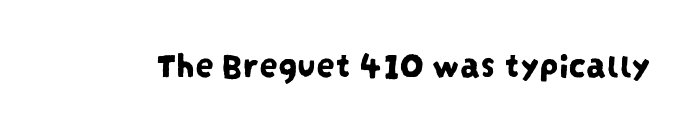
Nothing sits at the stroke ends, so this counts as sans-serif. The line texture is even and compact thanks to regular tracking. Looks like regular typesetting: each glyph gets only the width it needs. Descender tails drop into unmarked territory.
